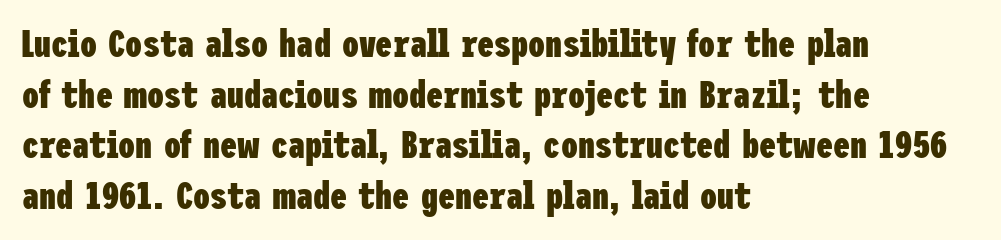
Q: Is the text bold? A: Yes.
Q: Is the text italic (slanted)? A: No, it is upright.
Q: Is the typeface a serif or a sans-serif typeface? A: Sans-serif.
Q: Is the text underlined? A: No.
Q: How is the paragraph aligned? A: Left-aligned.
Q: Is the spacing between letters normal or unusually wide? A: Normal.
Q: Is the spacing between lines tight, normal or loose? A: Normal.
Q: Width (condensed, normal, or wide)? A: Condensed.
Q: Stroke contrast? A: Low.
Q: x-height? A: Medium.
